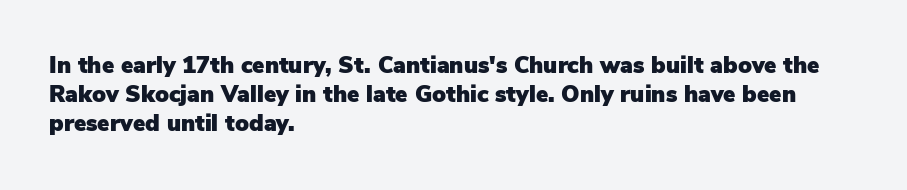
The image shows 23 px text type, upright; set left-aligned, normal line spacing (1.27x), normal letter spacing, not underlined.
